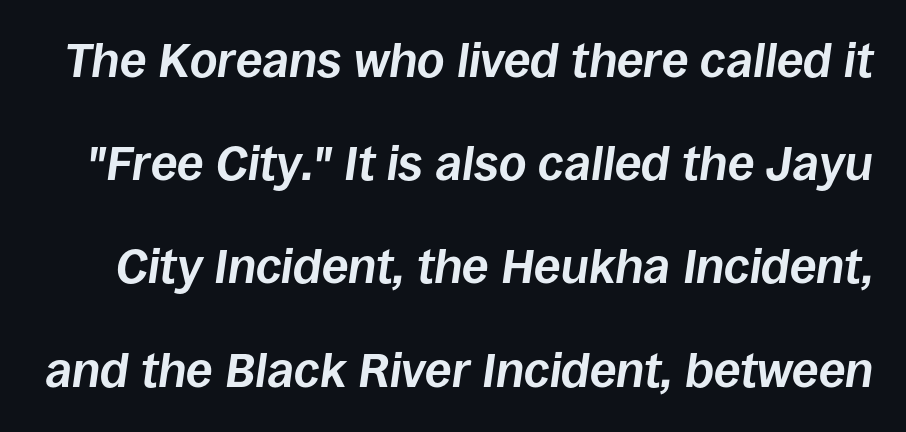
The letters are slanted; this is an italic face. Bold? Absolutely — the strokes are thick and heavy. What's the leading like? Stretched, with rows far apart. In terms of letterspacing, this is plain default setting. Think of a printed novel: that variable character pitch is what you see here.
